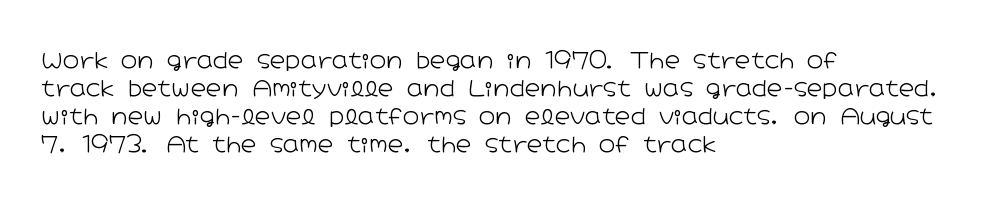
Q: Is the text bold? A: No.
Q: Is the text italic (slanted)? A: No, it is upright.
Q: Is the text underlined? A: No.
Q: How is the paragraph aligned? A: Left-aligned.
Q: Is the spacing between letters normal or unusually wide? A: Normal.
Q: Is the spacing between lines tight, normal or loose? A: Normal.
